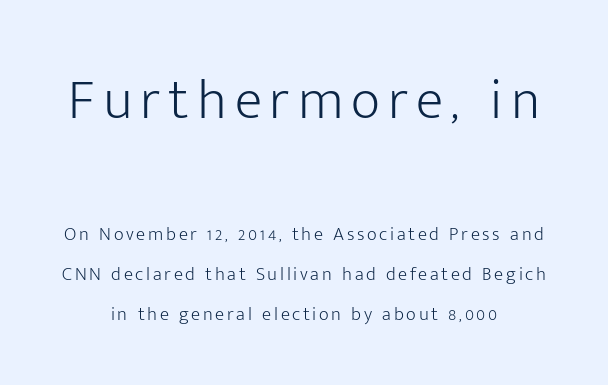
This sample has the flowing, uneven cadence of proportional lettering. The weight would be labelled regular, book, light, or lighter still. If you squint, the top block still reads clearly — it's the larger of the two. Only glyphs here, with clear space below each row. The letters stand upright; this is a roman face. Whoever set this chose breathing room over compactness in the vertical rhythm.
